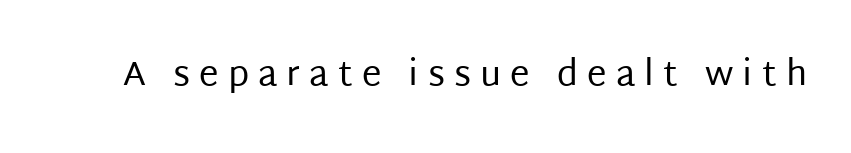
Does the lettering tilt? It doesn't — this is upright. Summary of weight: not heavy and not bold. Each letter's strokes conclude bluntly, with no projecting serifs. The type is letterspaced generously, with wide tracking. The letters advance in unequal steps, a hallmark of proportional type. Type without underlining.
